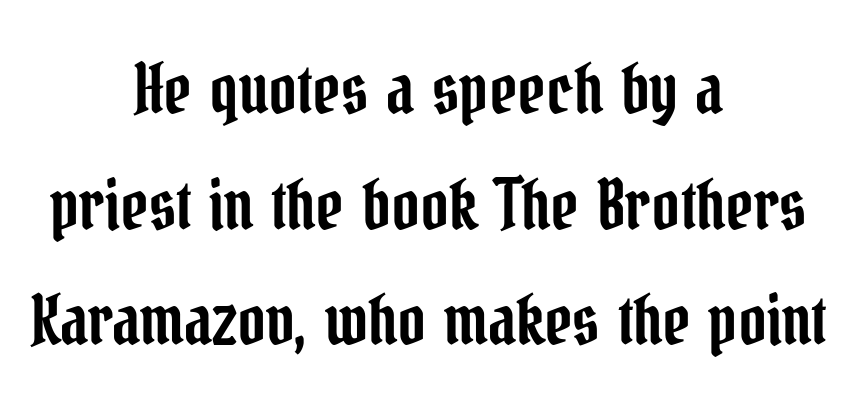
The lettering holds an erect, upright posture throughout. Quick note: underline off. The face used here is proportionally spaced, like ordinary book or web type. Vertical spacing — default.
